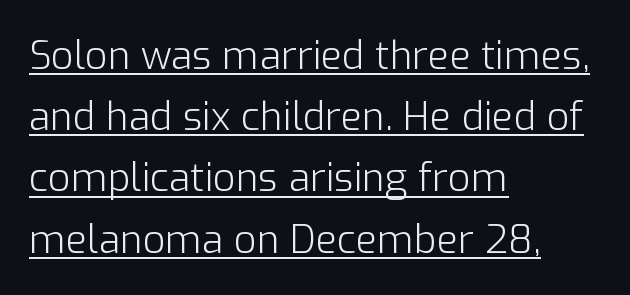
A typesetter would call this proportional, since set widths differ per character. Weight class: somewhere from thin through regular. You could call the tracking neutral — neither tight nor loose. Students, observe the line beneath the letters — that is underlining.
